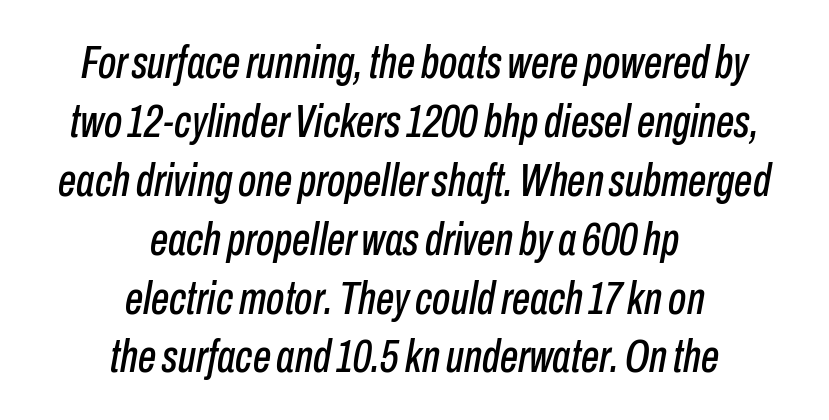
The image shows 46 px condensed type, italic (leaning right); set centered, normal line spacing (1.28x), normal letter spacing, not underlined; low stroke contrast and a medium x-height.
